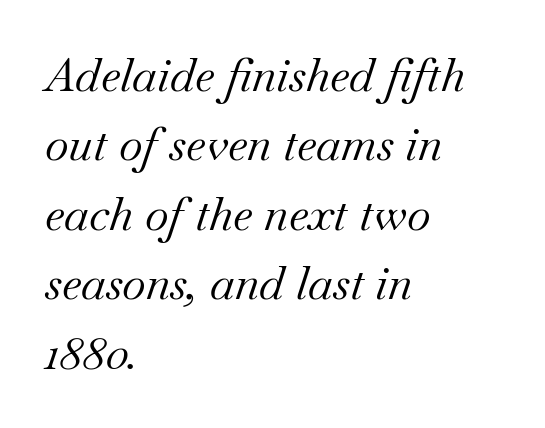
The image shows 46 px regular-weight serif type, italic (leaning right); set left-aligned, normal line spacing (1.51x), normal letter spacing, not underlined; medium stroke contrast and a small x-height.
